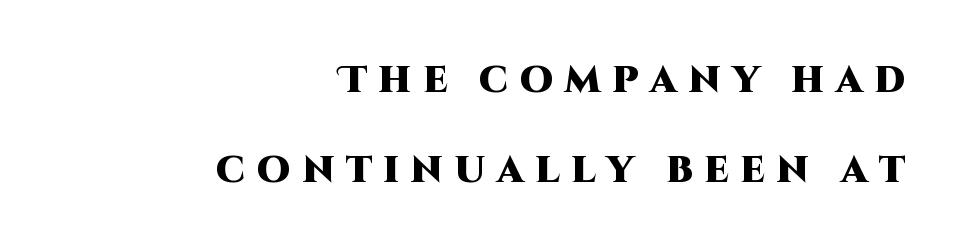
Q: Is the text bold? A: Yes.
Q: Is the text italic (slanted)? A: No, it is upright.
Q: Is the typeface a serif or a sans-serif typeface? A: Sans-serif.
Q: Is the text underlined? A: No.
Q: How is the paragraph aligned? A: Right-aligned.
Q: Is the spacing between letters normal or unusually wide? A: Unusually wide.
Q: Is the spacing between lines tight, normal or loose? A: Loose.
Q: Width (condensed, normal, or wide)? A: Normal.
Q: Stroke contrast? A: High.
Q: x-height? A: Large.
Q: Monospaced? A: No.
